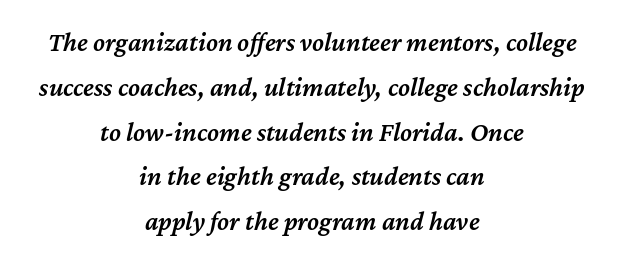
{"italic": "yes", "lean": "right", "slant_degrees": 12, "bold": "semi", "underline": "no", "align": "center", "line_spacing": "normal", "line_spacing_ratio": 1.66, "letter_spacing": "normal", "letter_spacing_em": 0.0, "glyph_px": 27}
